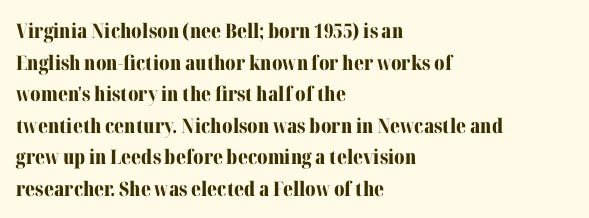
{"italic": "no", "bold": "yes", "underline": "no", "align": "left", "line_spacing": "normal", "line_spacing_ratio": 1.58, "letter_spacing": "normal", "letter_spacing_em": 0.0, "glyph_px": 20}
